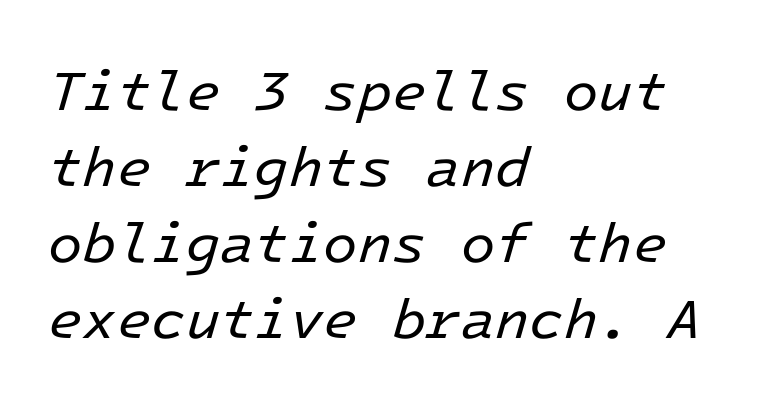
{"italic": "yes", "lean": "right", "slant_degrees": 16, "bold": "no", "weight": "regular", "width": "normal", "stroke_contrast": "low", "x_height": "medium", "monospaced": "yes", "underline": "no", "align": "left", "line_spacing": "normal", "line_spacing_ratio": 1.36, "letter_spacing": "normal", "letter_spacing_em": 0.0, "glyph_px": 56}
